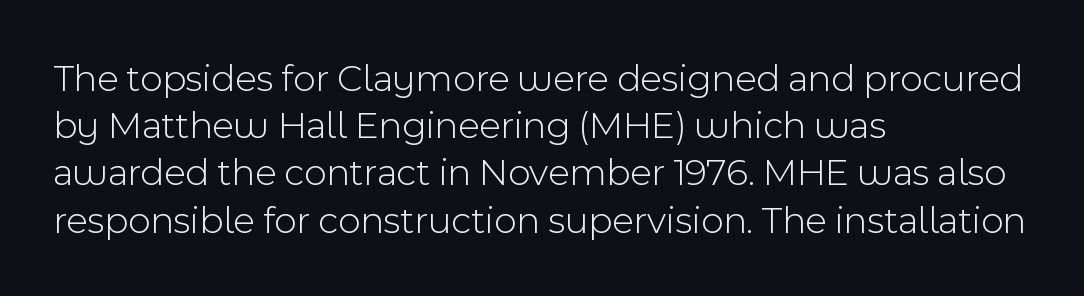
The image shows 39 px light sans-serif type, upright; set left-aligned, line spacing 1.21x, normal letter spacing, not underlined; a medium x-height.
